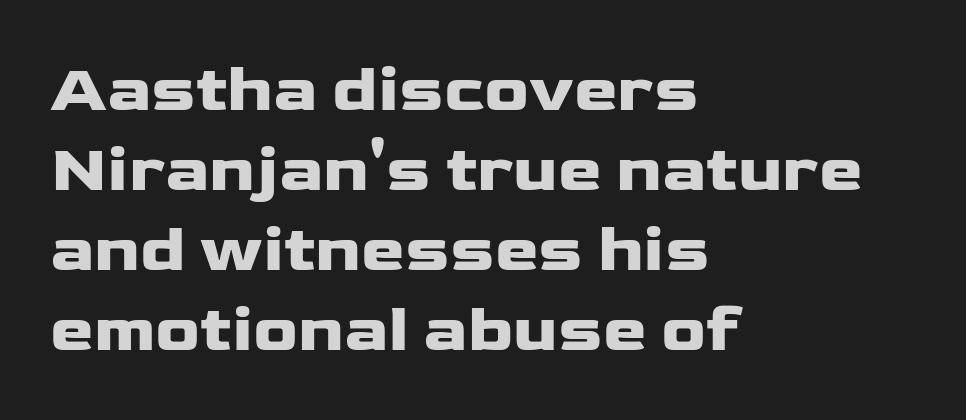
The image shows 66 px heavy, wide sans-serif type, upright; set left-aligned, line spacing 1.21x, normal letter spacing, not underlined; low stroke contrast and a medium x-height.
